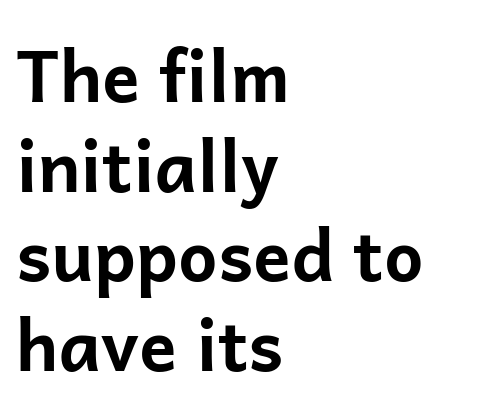
{"serif": "no", "italic": "no", "bold": "yes", "weight": "bold", "width": "normal", "stroke_contrast": "low", "x_height": "medium", "monospaced": "no", "underline": "no", "align": "left", "line_spacing": "normal", "line_spacing_ratio": 1.28, "letter_spacing": "normal", "letter_spacing_em": 0.0, "glyph_px": 70}
